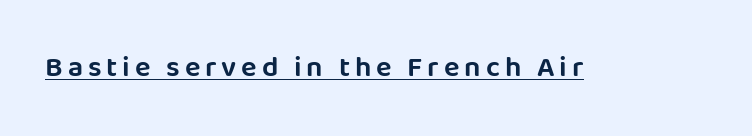
Notice how the stems are strictly vertical — no italics here. In terms of letterform style, serifs are entirely absent. This sample carries an underscore along the baseline area. Proportional: the letters do not fall into vertical columns.
